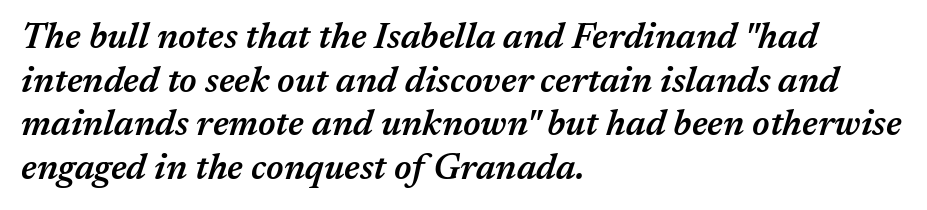
The letters advance in unequal steps, a hallmark of proportional type. The rag falls on the right side of this text block. This sample uses an oblique cut, with every glyph tilted off the vertical. Look at the tracking — it's just the regular setting, nothing added. Notice the strokes are somewhat thickened but not fully heavy: this is a semibold. Glance below the letters and you will spot only blank space.
